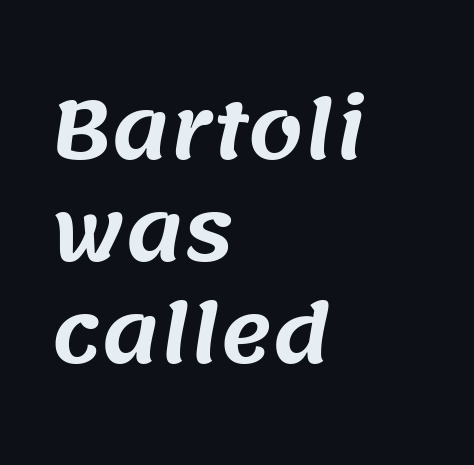
Nobody touched the tracking dial on this one. Interline gaps are of average width in this sample. Does the copy run flush right? No — it runs flush left. A bare baseline throughout the passage. Grotesque or geometric, the face here clearly has no serifs. Each letter keeps its own natural width here, so spacing adapts to shape.
